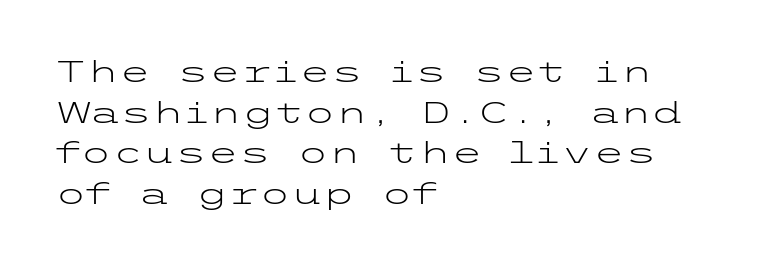
Stroke terminals: plain, sans-serif. Counters stay open thanks to moderate or lighter strokes. Posture: vertical. Visually the block forms a straight wall on the left and a jagged coastline on the right. Letter spacing: default. The foot of each line stays bare and open.
